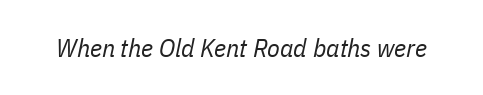
Q: Is the text bold? A: No.
Q: Is the text italic (slanted)? A: Yes, it leans right by about 11 degrees.
Q: Is the text underlined? A: No.
Q: Is the spacing between letters normal or unusually wide? A: Normal.
